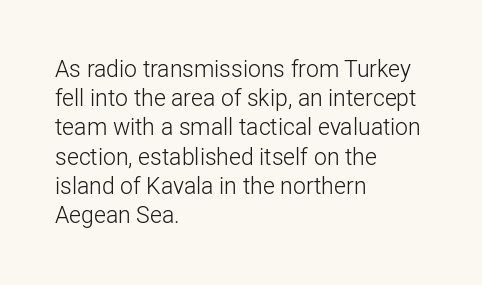
The image shows 23 px text type, upright; set left-aligned, normal line spacing (1.27x), normal letter spacing, not underlined.
